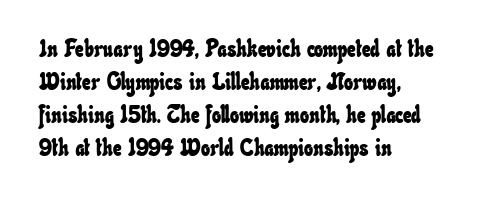
Q: Is the text underlined? A: No.
Q: How is the paragraph aligned? A: Left-aligned.
Q: Is the spacing between letters normal or unusually wide? A: Normal.
Q: Is the spacing between lines tight, normal or loose? A: Normal.
